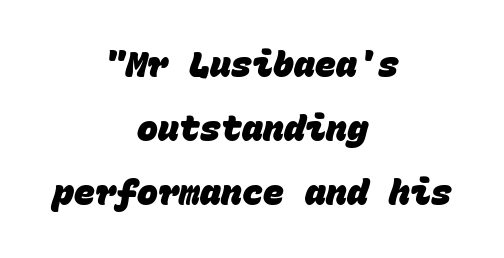
{"serif": "no", "bold": "yes", "weight": "heavy", "width": "normal", "stroke_contrast": "low", "x_height": "large", "monospaced": "yes", "underline": "no", "align": "center", "line_spacing_ratio": 1.83, "letter_spacing": "normal", "letter_spacing_em": 0.0, "glyph_px": 35}
